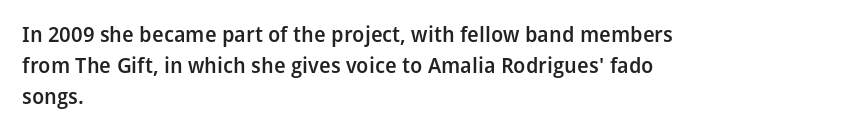
Q: Is the text bold? A: Semi-bold.
Q: Is the text italic (slanted)? A: No, it is upright.
Q: Is the text underlined? A: No.
Q: How is the paragraph aligned? A: Left-aligned.
Q: Is the spacing between letters normal or unusually wide? A: Normal.
Q: Is the spacing between lines tight, normal or loose? A: Normal.
